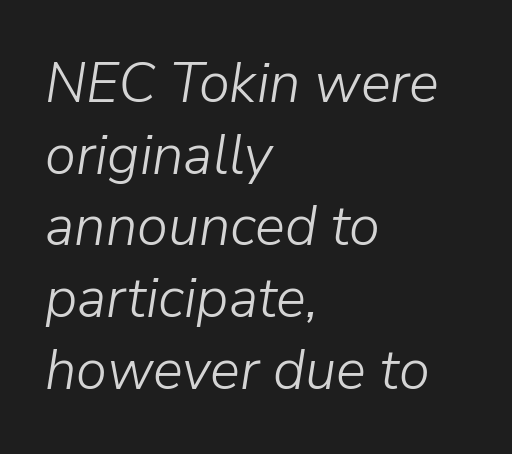
{"italic": "yes", "lean": "right", "slant_degrees": 9, "bold": "no", "weight": "light", "width": "normal", "stroke_contrast": "low", "x_height": "medium", "monospaced": "no", "underline": "no", "align": "left", "line_spacing": "normal", "line_spacing_ratio": 1.28, "letter_spacing": "normal", "letter_spacing_em": 0.0, "glyph_px": 56}
